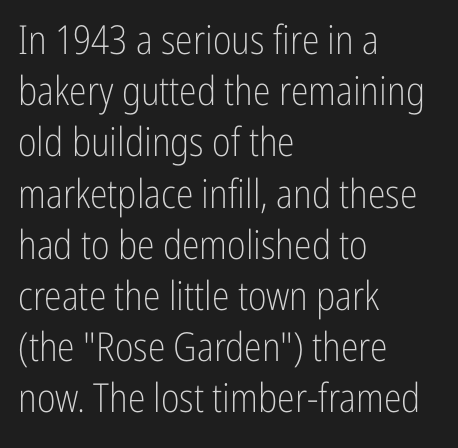
Varying glyph widths throughout — classic text-font behaviour. Posture: upright roman. Vertical spacing — default. Observe the absence of serifs on each vertical stroke in this sample. Short note: letters normally spaced.
